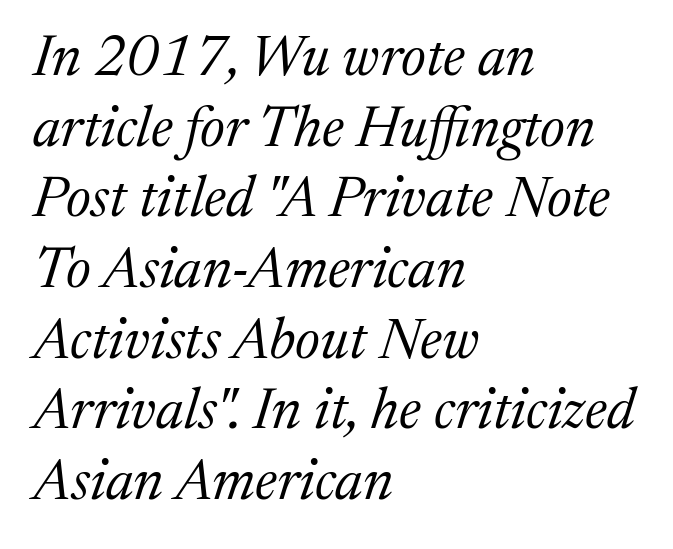
{"serif": "yes", "italic": "yes", "lean": "right", "slant_degrees": 17, "bold": "no", "weight": "regular", "width": "normal", "stroke_contrast": "medium", "x_height": "medium", "monospaced": "no", "underline": "no", "align": "left", "line_spacing_ratio": 1.24, "letter_spacing": "normal", "letter_spacing_em": 0.0, "glyph_px": 57}
